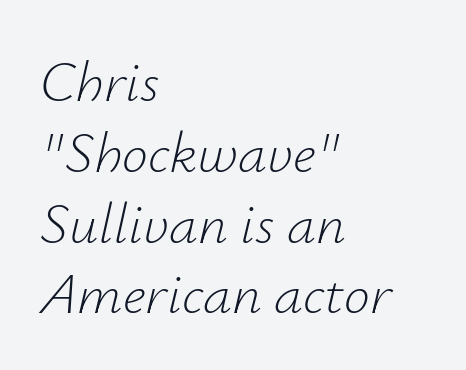
{"italic": "yes", "lean": "right", "slant_degrees": 12, "bold": "no", "weight": "light", "width": "normal", "stroke_contrast": "low", "x_height": "small", "monospaced": "no", "underline": "no", "align": "left", "line_spacing_ratio": 1.22, "letter_spacing": "normal", "letter_spacing_em": 0.0, "glyph_px": 58}
